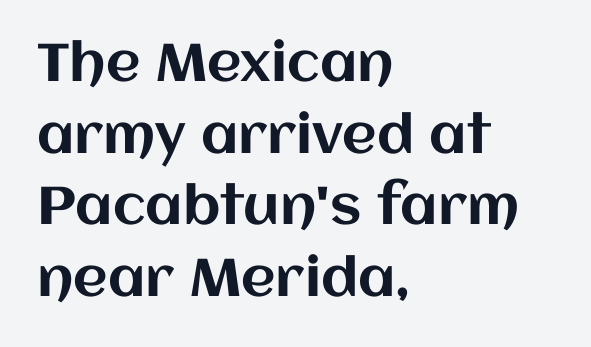
Q: Is the text italic (slanted)? A: No, it is upright.
Q: Is the text underlined? A: No.
Q: How is the paragraph aligned? A: Left-aligned.
Q: Is the spacing between letters normal or unusually wide? A: Normal.
Q: Is the spacing between lines tight, normal or loose? A: Normal.
Q: Width (condensed, normal, or wide)? A: Normal.
Q: Stroke contrast? A: Medium.
Q: x-height? A: Large.
Q: Monospaced? A: No.
